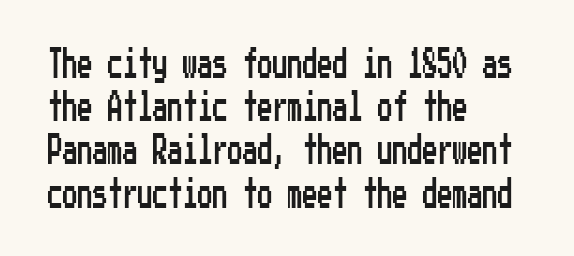
The rows are spaced the way most documents space them. I'd call this a sans setting — the letters go barefoot. Inter-character spacing is left at the font's built-in metrics. Clear beneath every line of the passage. The type sits square on the baseline with zero lean. The paragraph has a hard left edge and a soft right edge.
